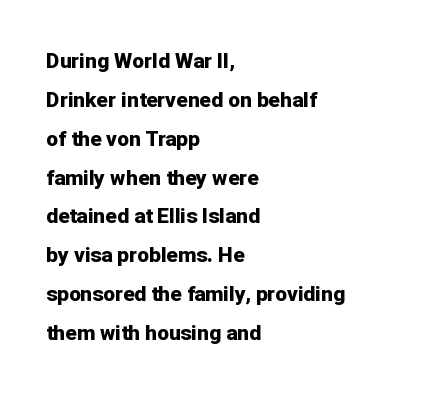
Q: Is the text bold? A: Yes.
Q: Is the text italic (slanted)? A: No, it is upright.
Q: Is the text underlined? A: No.
Q: How is the paragraph aligned? A: Left-aligned.
Q: Is the spacing between letters normal or unusually wide? A: Normal.
